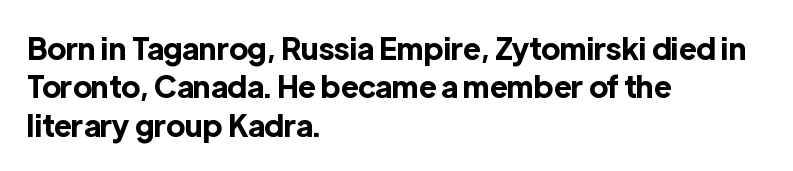
{"serif": "no", "italic": "no", "bold": "yes", "weight": "bold", "width": "normal", "x_height": "medium", "monospaced": "no", "underline": "no", "align": "left", "line_spacing": "normal", "line_spacing_ratio": 1.28, "letter_spacing": "normal", "letter_spacing_em": 0.0, "glyph_px": 30}
